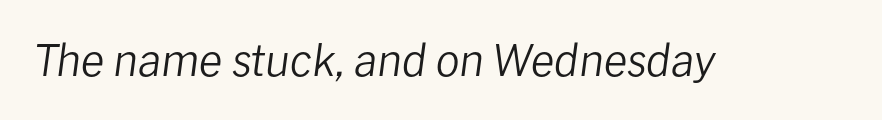
The image shows 43 px regular-weight type, italic (leaning right); set normal letter spacing, not underlined; low stroke contrast and a medium x-height.
